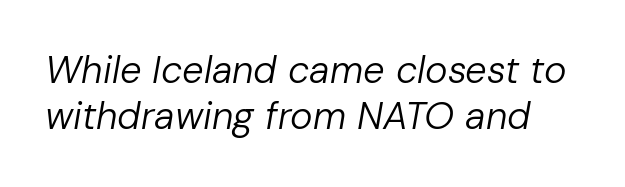
The image shows 38 px regular-weight type, italic (leaning right); set line spacing 1.22x, normal letter spacing, not underlined; low stroke contrast and a medium x-height.
